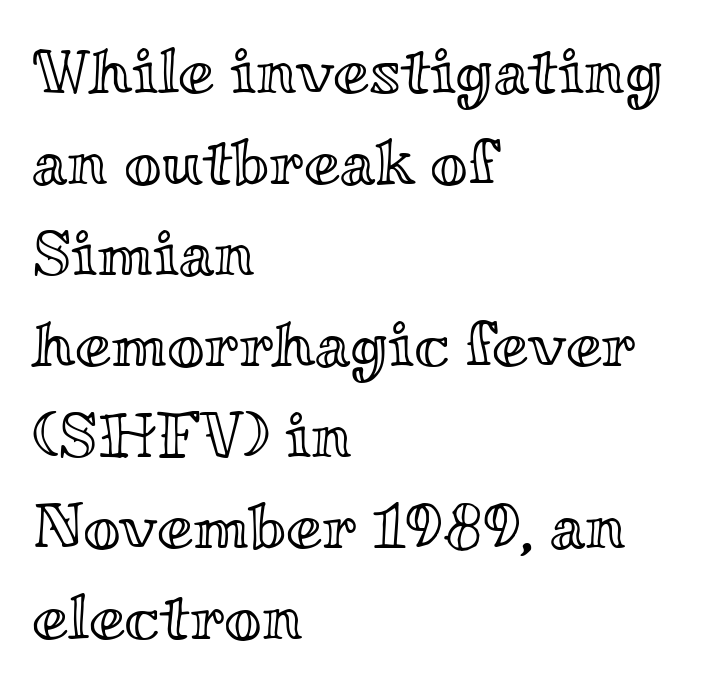
Q: Is the text italic (slanted)? A: No, it is upright.
Q: Is the text underlined? A: No.
Q: How is the paragraph aligned? A: Left-aligned.
Q: Is the spacing between letters normal or unusually wide? A: Normal.
Q: Is the spacing between lines tight, normal or loose? A: Normal.
Q: Width (condensed, normal, or wide)? A: Wide.
Q: x-height? A: Small.
Q: Monospaced? A: No.
